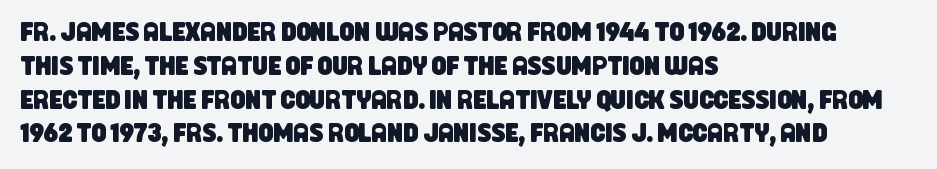
Q: Is the text underlined? A: No.
Q: How is the paragraph aligned? A: Left-aligned.
Q: Is the spacing between letters normal or unusually wide? A: Normal.
Q: Is the spacing between lines tight, normal or loose? A: Normal.
